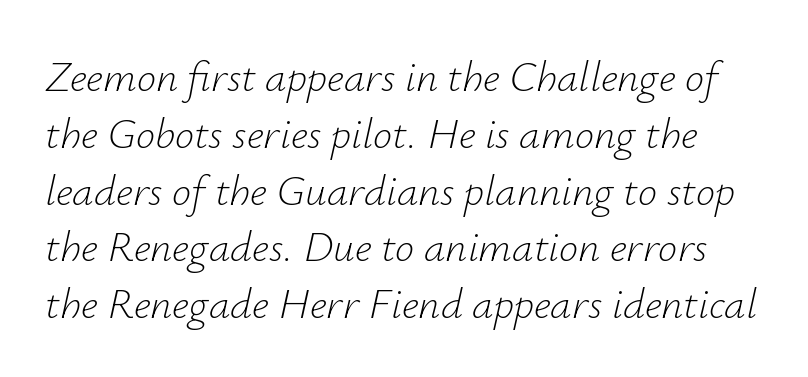
This sample uses an oblique cut, with every glyph tilted off the vertical. How are the letters spaced? Ordinarily, with no added tracking. The face used here is proportionally spaced, like ordinary book or web type. Stems and bowls with no extra thickness — not bold. Quick note: underline off.
